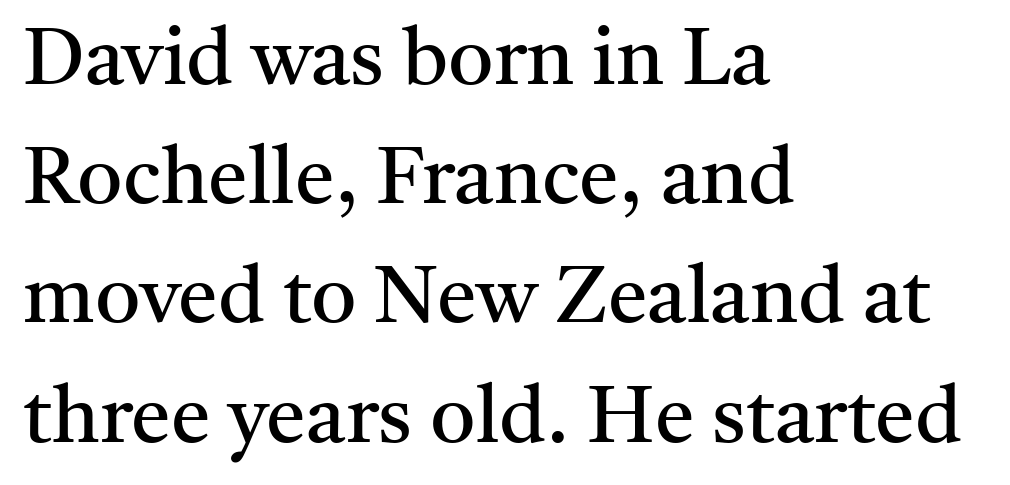
Q: Is the text bold? A: No.
Q: Is the text italic (slanted)? A: No, it is upright.
Q: Is the typeface a serif or a sans-serif typeface? A: Serif.
Q: Is the text underlined? A: No.
Q: How is the paragraph aligned? A: Left-aligned.
Q: Is the spacing between letters normal or unusually wide? A: Normal.
Q: Is the spacing between lines tight, normal or loose? A: Normal.
Q: Width (condensed, normal, or wide)? A: Normal.
Q: Stroke contrast? A: Medium.
Q: x-height? A: Medium.
Q: Monospaced? A: No.
